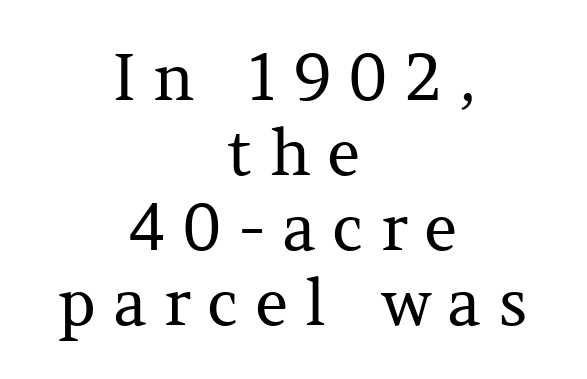
{"serif": "yes", "italic": "no", "bold": "no", "weight": "regular", "width": "normal", "stroke_contrast": "medium", "x_height": "medium", "monospaced": "no", "underline": "no", "align": "center", "line_spacing_ratio": 1.17, "letter_spacing": "wide", "letter_spacing_em": 0.26, "glyph_px": 64}
